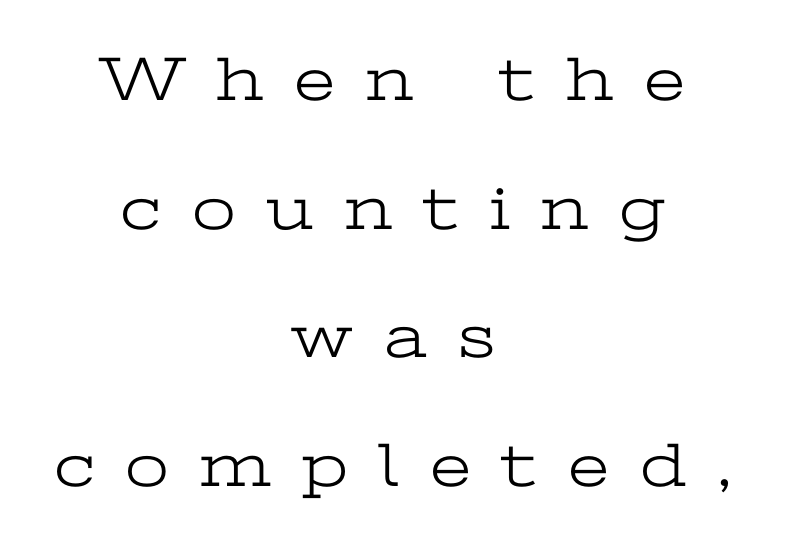
No word sits above an underline. On a weight scale, this lands at 450 or below. A typesetter would call this proportional, since set widths differ per character. One glance says open: line gaps are wider than usual. Serif or sans? Serif — the stroke terminals have little feet.
